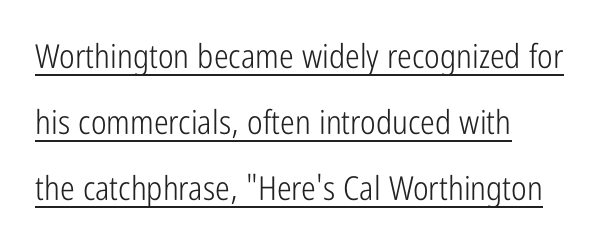
{"serif": "no", "italic": "no", "bold": "no", "weight": "light", "width": "condensed", "stroke_contrast": "low", "x_height": "medium", "monospaced": "no", "underline": "yes", "align": "left", "line_spacing": "loose", "line_spacing_ratio": 2.0, "letter_spacing": "normal", "letter_spacing_em": 0.0, "glyph_px": 33}
